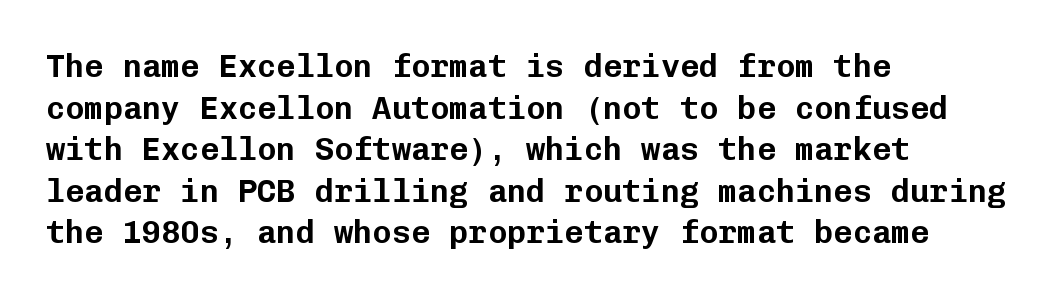
Nobody drew a line under any word here. No extra tracking has been applied to these lines. Unlike a traditional serif, this face leaves its strokes unadorned. Is this a fixed-width face? Yes — each glyph sits in an identical cell.
